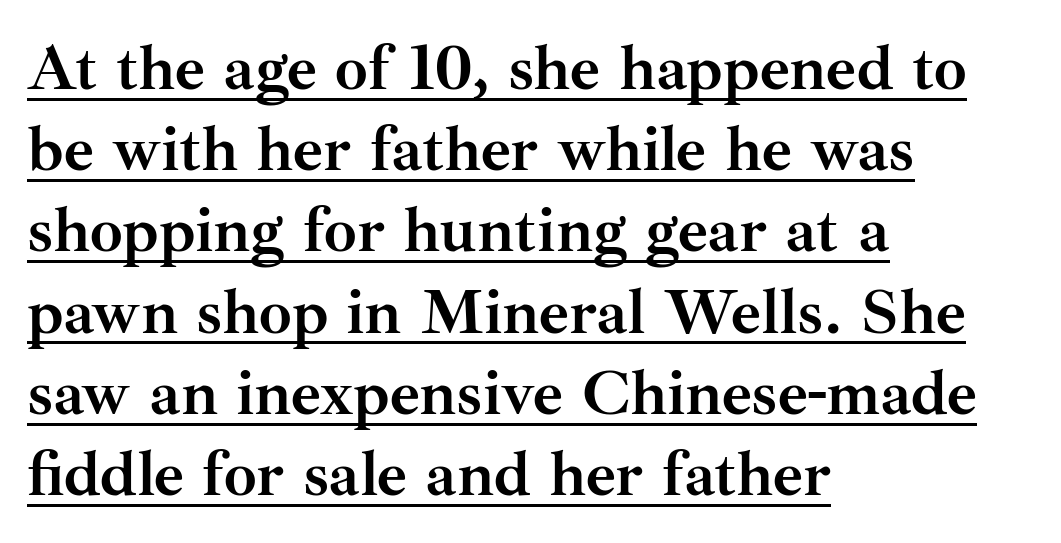
The image shows 65 px semibold serif type, upright; set left-aligned, normal line spacing (1.25x), normal letter spacing, underlined; medium stroke contrast and a small x-height.
